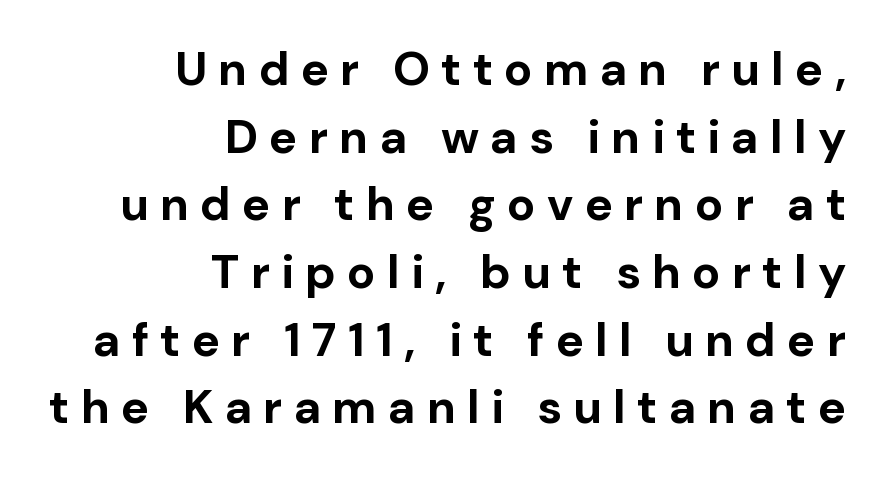
Where is the straight margin? On the right. Note the varied advance widths — an 'i' is clearly narrower than an 'm'. The face used here has the dense, thick strokes of a bold. Does the leading feel generous? No, just average.
